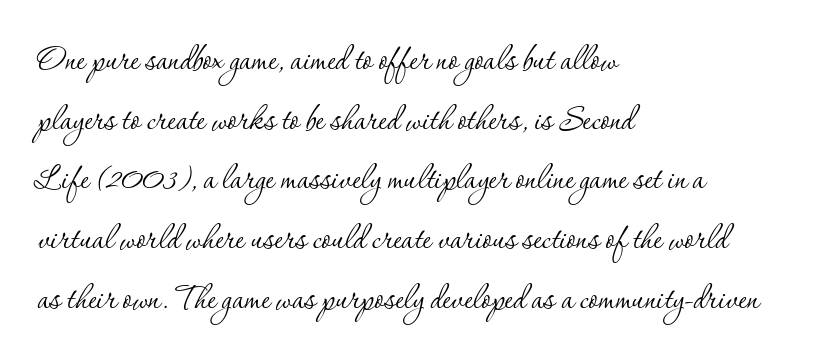
Compared with typical paragraphs, the rows here are spaced about the same. Unlike a clean sans, this face finishes its strokes with serifs. Glance below the letters and you will spot only blank space. No heavy texture on the line: the type isn't bold.
